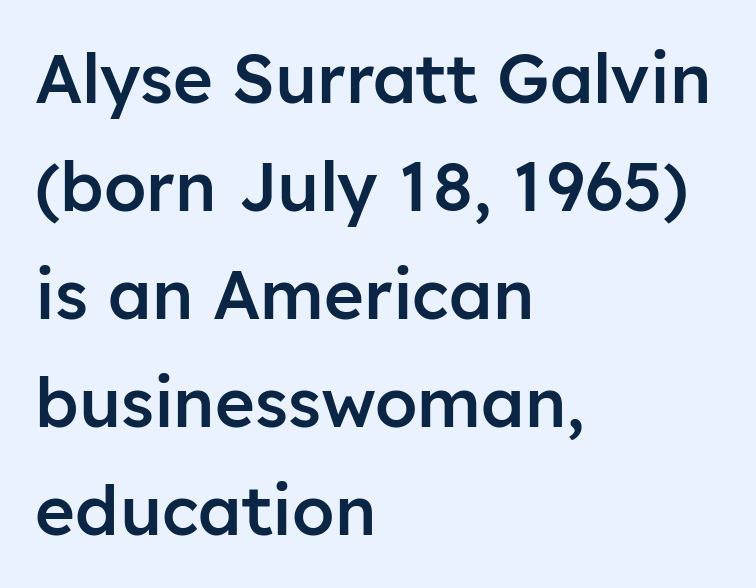
Q: Is the text bold? A: Semi-bold.
Q: Is the text italic (slanted)? A: No, it is upright.
Q: Is the typeface a serif or a sans-serif typeface? A: Sans-serif.
Q: Is the text underlined? A: No.
Q: How is the paragraph aligned? A: Left-aligned.
Q: Is the spacing between letters normal or unusually wide? A: Normal.
Q: Is the spacing between lines tight, normal or loose? A: Normal.
Q: Width (condensed, normal, or wide)? A: Normal.
Q: Stroke contrast? A: Low.
Q: x-height? A: Medium.
Q: Monospaced? A: No.
